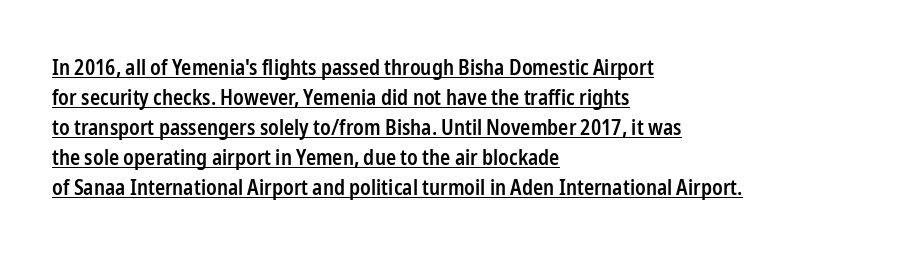
The space between consecutive lines is moderate. Is there an underline? Yes — a line sits under the letters. The compositor pushed each line to the left boundary. When letters stand straight like this, we call the style roman or upright. This is the in-between weight designers call semibold or demi.
